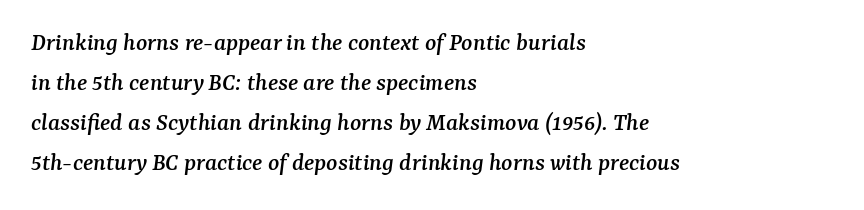
Words appear dense and cohesive because spacing is normal. The lines are quadded left. Style check: oblique. Type without underlining. These lines sit exactly where default settings would place them.
